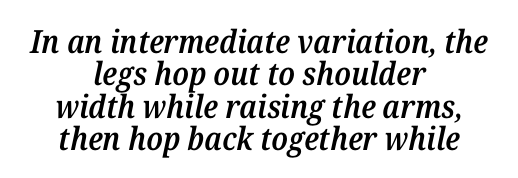
Each new line begins almost immediately beneath the previous one. This is the in-between weight designers call semibold or demi. Is this a fixed-width face? No — the glyphs have proportional, varying widths. Inter-character spacing is left at the font's built-in metrics.
